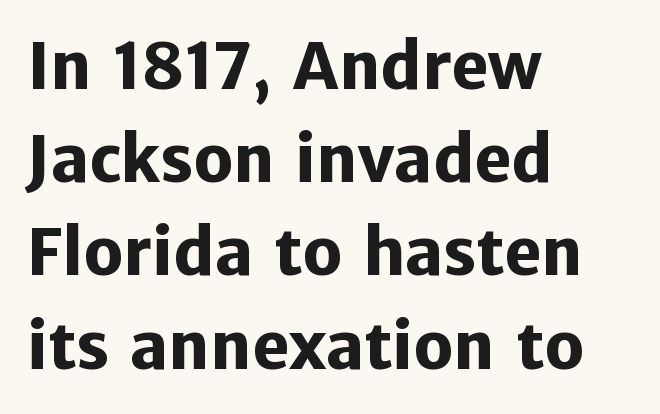
The image shows 63 px heavy sans-serif type, upright; set left-aligned, normal line spacing (1.48x), normal letter spacing, not underlined; low stroke contrast and a medium x-height.
